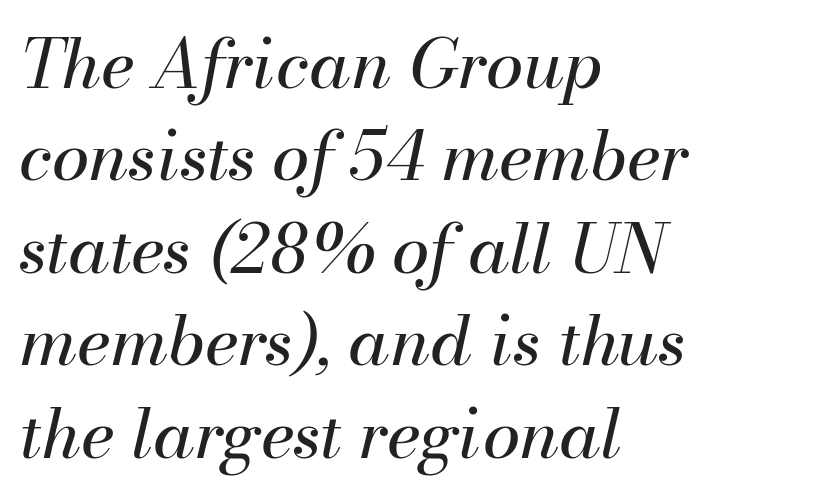
Has an underline been added? It has not. In terms of posture, this sample is oblique. The letterforms sit at book weight or below. Reading down the block, your eye returns to a fixed left position each line. Honestly, the letter spacing is just normal — you wouldn't notice it.
